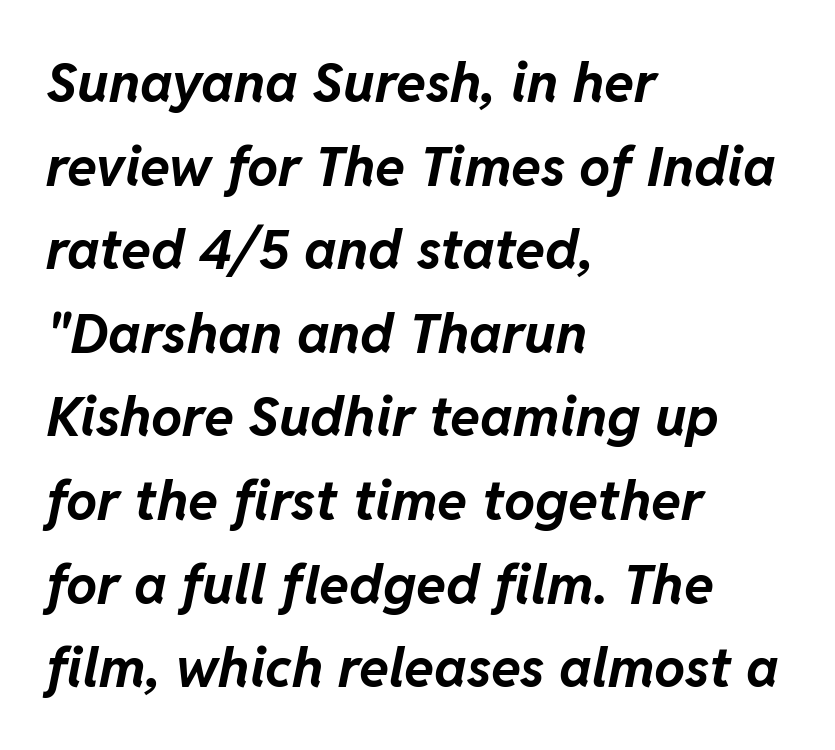
The image shows 55 px bold type, italic (leaning right); set left-aligned, normal line spacing (1.52x), normal letter spacing, not underlined; low stroke contrast and a medium x-height.
